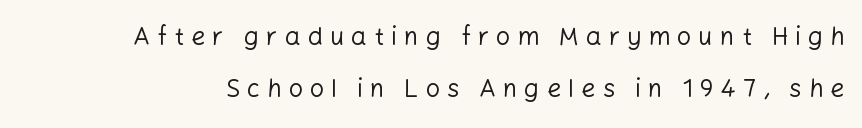
The image shows 25 px text type, upright; set loose line spacing (2.08x), unusually wide letter spacing (+0.28 em), not underlined.
